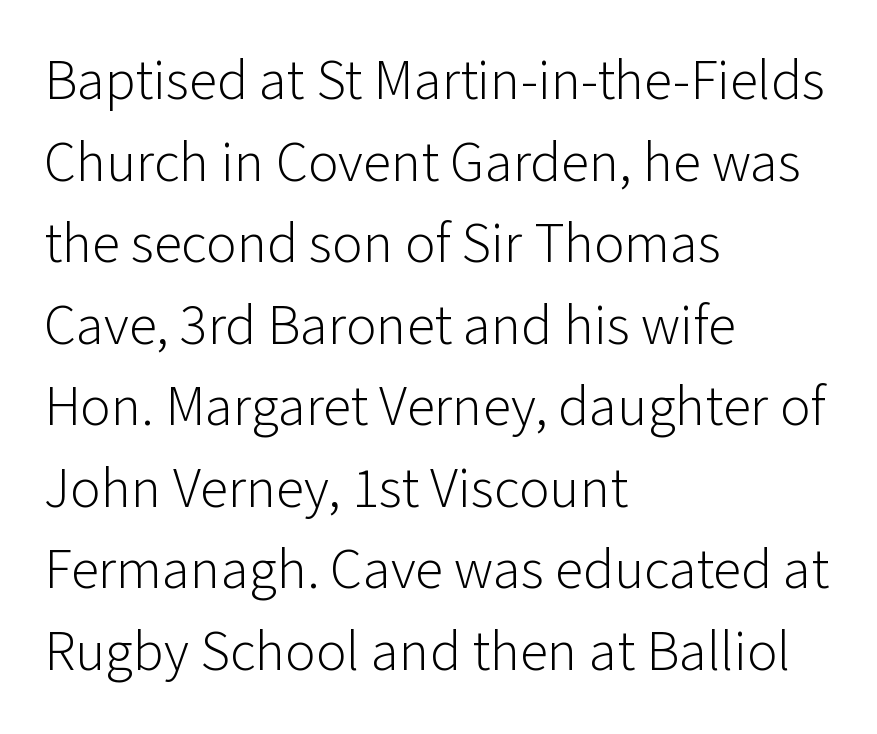
Q: Is the text bold? A: No.
Q: Is the text italic (slanted)? A: No, it is upright.
Q: Is the typeface a serif or a sans-serif typeface? A: Sans-serif.
Q: Is the text underlined? A: No.
Q: How is the paragraph aligned? A: Left-aligned.
Q: Is the spacing between letters normal or unusually wide? A: Normal.
Q: Is the spacing between lines tight, normal or loose? A: Normal.
Q: Width (condensed, normal, or wide)? A: Normal.
Q: Stroke contrast? A: Low.
Q: x-height? A: Medium.
Q: Monospaced? A: No.
